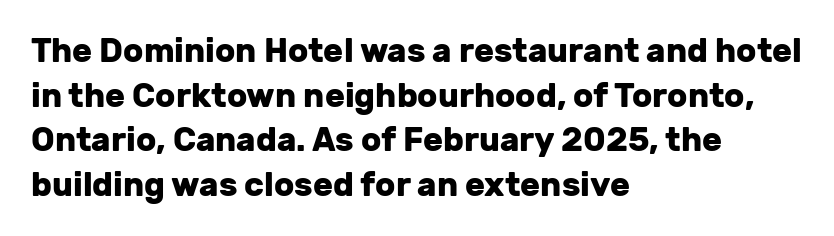
Layout note: lines flush left. Regarding leading, the lines here are spaced in the standard way. A typesetter would call this proportional, since set widths differ per character. The font family rendered here belongs to the sans-serif group.
